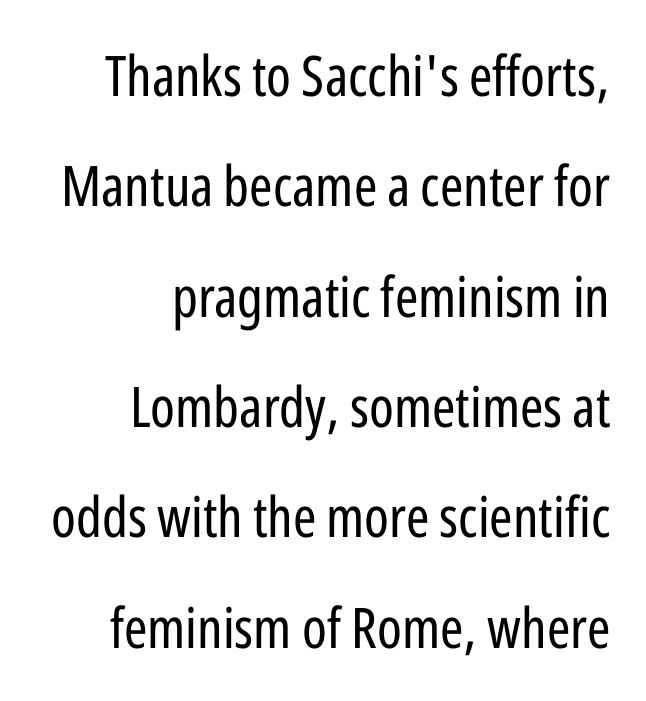
Q: Is the text bold? A: No.
Q: Is the text italic (slanted)? A: No, it is upright.
Q: Is the typeface a serif or a sans-serif typeface? A: Sans-serif.
Q: Is the text underlined? A: No.
Q: How is the paragraph aligned? A: Right-aligned.
Q: Is the spacing between letters normal or unusually wide? A: Normal.
Q: Is the spacing between lines tight, normal or loose? A: Loose.
Q: Width (condensed, normal, or wide)? A: Condensed.
Q: Stroke contrast? A: Low.
Q: x-height? A: Medium.
Q: Monospaced? A: No.
